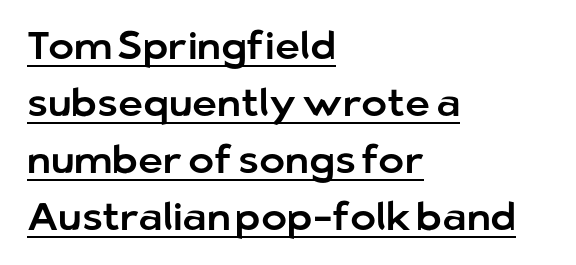
Q: Is the text italic (slanted)? A: No, it is upright.
Q: Is the typeface a serif or a sans-serif typeface? A: Sans-serif.
Q: Is the text underlined? A: Yes.
Q: How is the paragraph aligned? A: Left-aligned.
Q: Is the spacing between letters normal or unusually wide? A: Normal.
Q: Is the spacing between lines tight, normal or loose? A: Normal.
Q: Width (condensed, normal, or wide)? A: Normal.
Q: Stroke contrast? A: Low.
Q: x-height? A: Medium.
Q: Monospaced? A: No.
